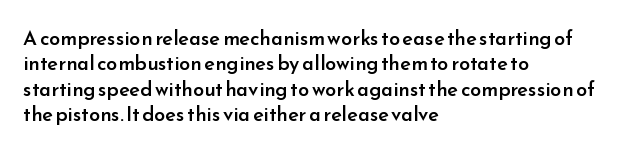
{"italic": "no", "bold": "semi", "underline": "no", "align": "left", "line_spacing": "normal", "line_spacing_ratio": 1.27, "letter_spacing": "normal", "letter_spacing_em": 0.0, "glyph_px": 20}
